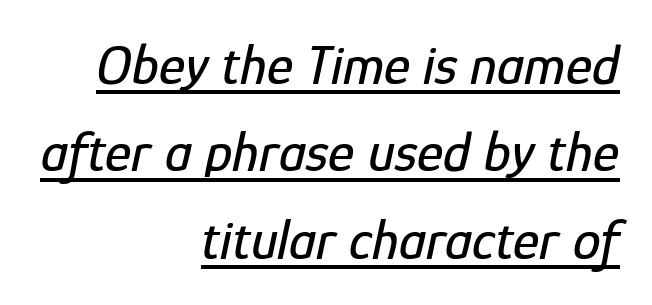
Each letter keeps its own natural width here, so spacing adapts to shape. Caption: multi-line text, flush right, ragged left. Compared with ordinary roman type, these characters are visibly tilted. Does a line run under the words? Yes, clearly. Successive baselines arrive at the customary interval. Tracking here is standard; glyphs follow each other at the usual distance.
